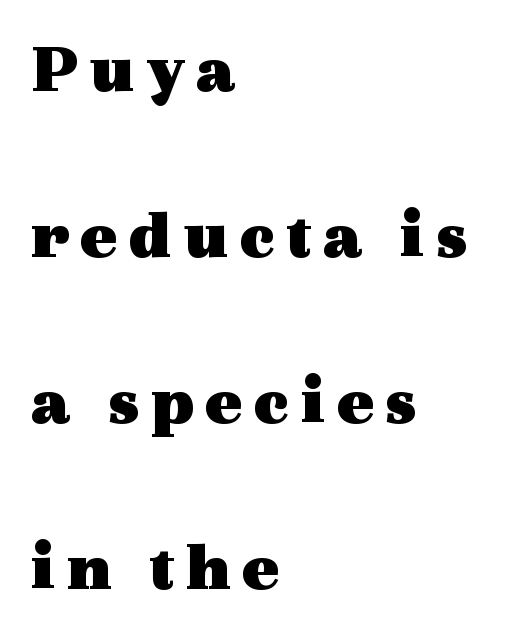
Varying glyph widths throughout — classic text-font behaviour. Visually the block forms a straight wall on the left and a jagged coastline on the right. Style check: upright. Baseline-to-baseline distance is far greater than the letter height.
